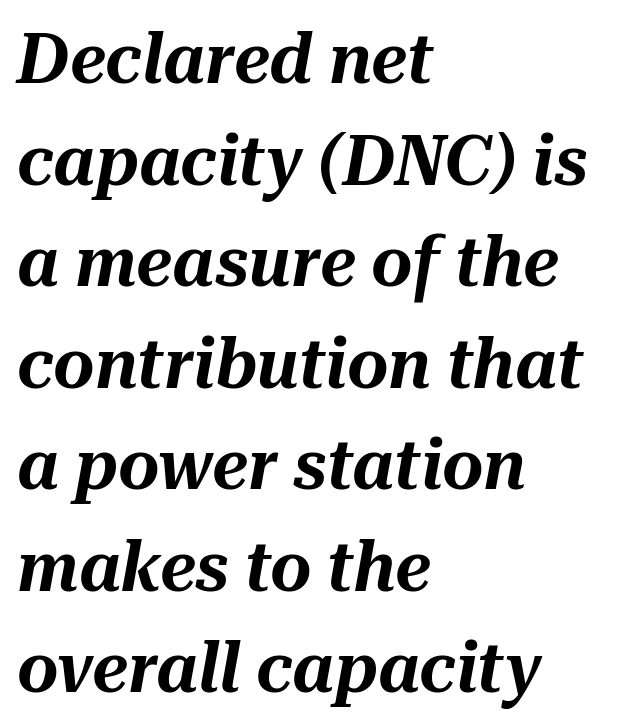
The image shows 71 px text type, italic (leaning right); set left-aligned, normal line spacing (1.43x), normal letter spacing, not underlined; medium stroke contrast and a medium x-height.
